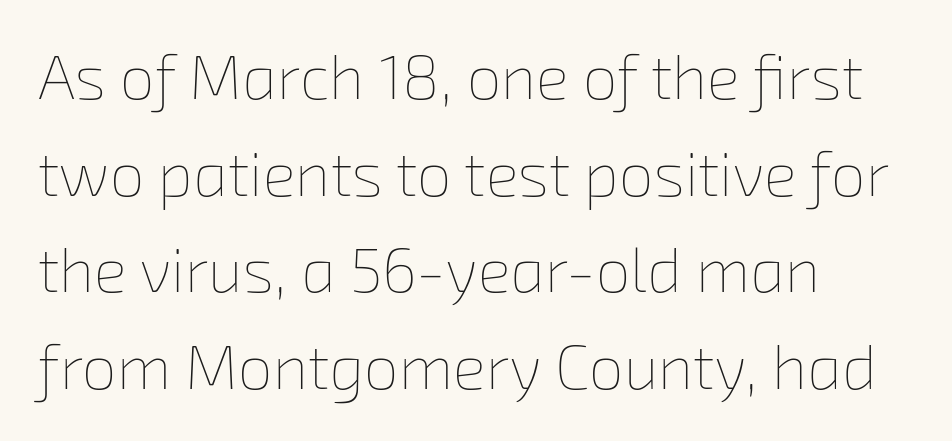
{"bold": "no", "weight": "thin", "width": "normal", "stroke_contrast": "low", "x_height": "medium", "monospaced": "no", "underline": "no", "align": "left", "line_spacing": "normal", "line_spacing_ratio": 1.56, "letter_spacing": "normal", "letter_spacing_em": 0.0, "glyph_px": 62}
